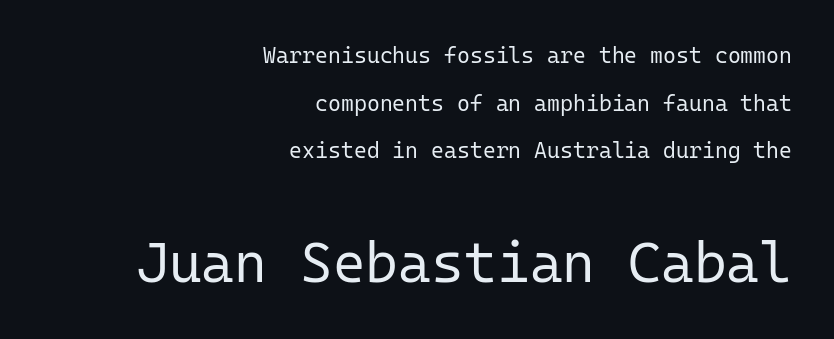
Q: Is the text bold? A: No.
Q: Is the text italic (slanted)? A: No, it is upright.
Q: Is the typeface a serif or a sans-serif typeface? A: Sans-serif.
Q: Is the text underlined? A: No.
Q: How is the paragraph aligned? A: Right-aligned.
Q: Is the spacing between letters normal or unusually wide? A: Normal.
Q: Is the spacing between lines tight, normal or loose? A: Loose.
Q: Which block of text is set in a larger size, the first (top) or the second (bottom)? A: The second (bottom) one.
Q: Width (condensed, normal, or wide)? A: Normal.
Q: Stroke contrast? A: Low.
Q: x-height? A: Medium.
Q: Monospaced? A: Yes.
